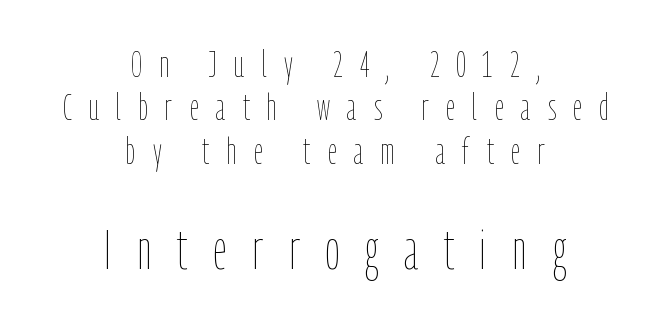
{"italic": "no", "bold": "no", "weight": "thin", "width": "condensed", "stroke_contrast": "low", "x_height": "medium", "monospaced": "no", "underline": "no", "align": "center", "line_spacing_ratio": 1.17, "letter_spacing": "wide", "letter_spacing_em": 0.47, "larger_block": "second", "size_ratio": 1.49, "glyph_px": 55}
